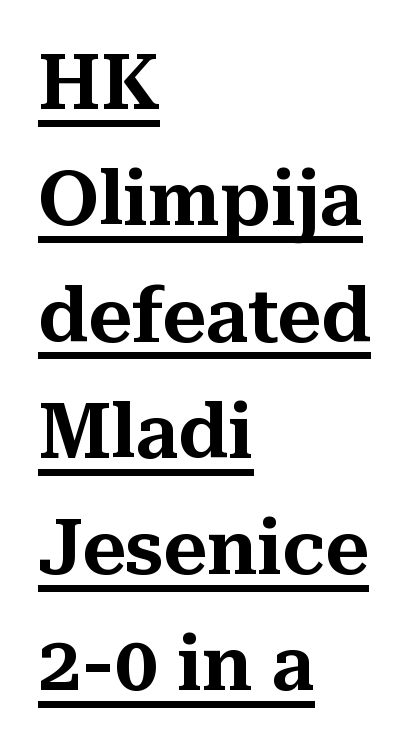
Q: Is the text italic (slanted)? A: No, it is upright.
Q: Is the typeface a serif or a sans-serif typeface? A: Serif.
Q: Is the text underlined? A: Yes.
Q: How is the paragraph aligned? A: Left-aligned.
Q: Is the spacing between letters normal or unusually wide? A: Normal.
Q: Is the spacing between lines tight, normal or loose? A: Normal.
Q: Width (condensed, normal, or wide)? A: Normal.
Q: Stroke contrast? A: Medium.
Q: x-height? A: Medium.
Q: Monospaced? A: No.
